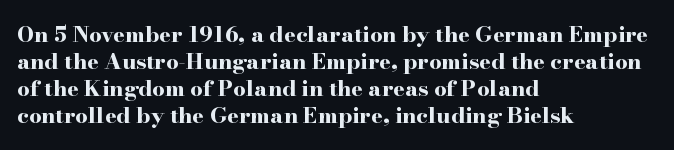
The image shows 22 px bold type, upright; set left-aligned, line spacing 1.23x, normal letter spacing, not underlined.
